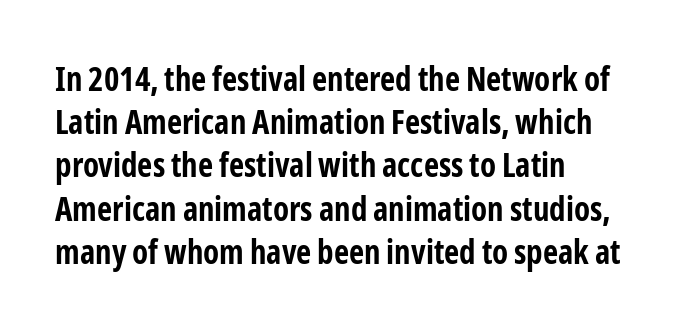
Regular leading. Examine the stroke ends and you'll find no serifs. Horizontal alignment here is leftward, the default for most running prose. How are the letters spaced? Ordinarily, with no added tracking. These lines are rendered in a variable-pitch font. Only glyphs here, with clear space below each row.
